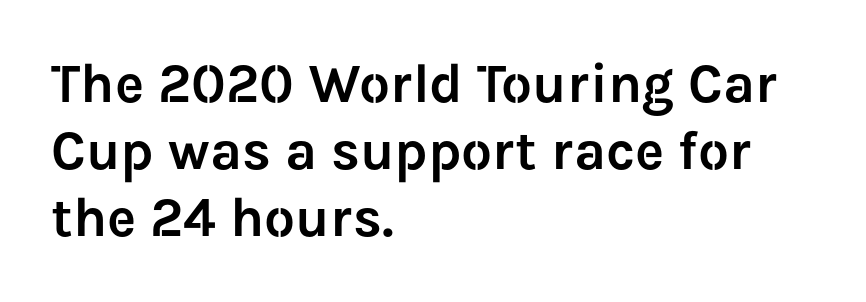
{"serif": "no", "italic": "no", "width": "normal", "stroke_contrast": "low", "x_height": "medium", "monospaced": "no", "underline": "no", "align": "left", "line_spacing_ratio": 1.22, "letter_spacing": "normal", "letter_spacing_em": 0.0, "glyph_px": 55}
